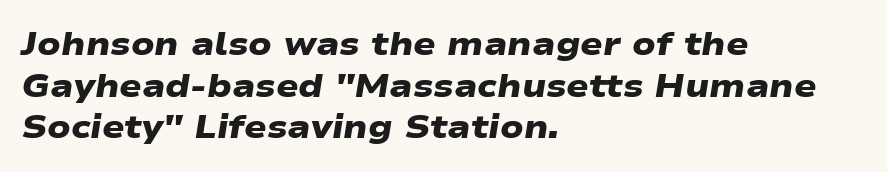
The image shows 33 px heavy, wide sans-serif type; set left-aligned, normal line spacing (1.26x), normal letter spacing, not underlined; low stroke contrast and a medium x-height.
